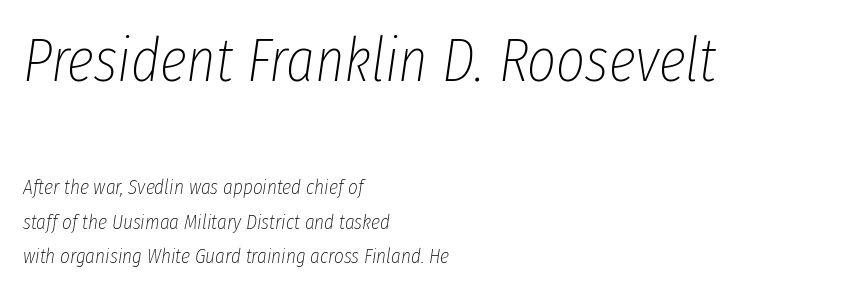
{"italic": "yes", "lean": "right", "slant_degrees": 8, "bold": "no", "weight": "thin", "width": "condensed", "stroke_contrast": "low", "x_height": "medium", "monospaced": "no", "underline": "no", "align": "left", "line_spacing": "normal", "line_spacing_ratio": 1.64, "letter_spacing": "normal", "letter_spacing_em": 0.0, "larger_block": "first", "size_ratio": 2.95, "glyph_px": 62}
